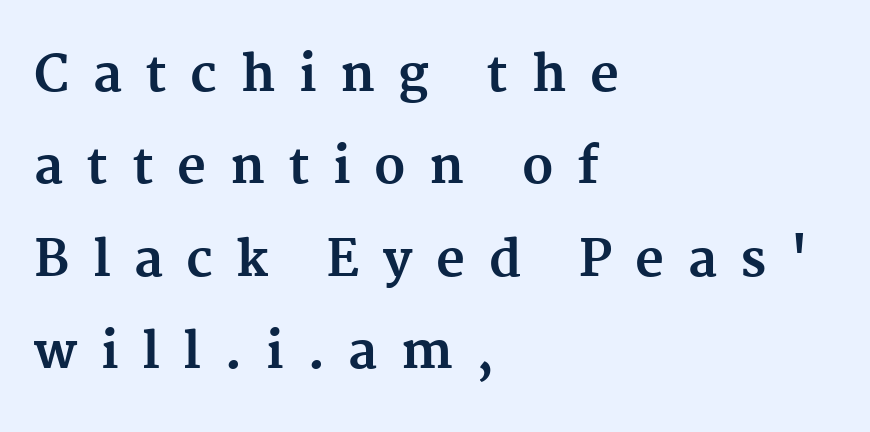
{"serif": "yes", "italic": "no", "bold": "yes", "weight": "bold", "width": "normal", "stroke_contrast": "medium", "x_height": "medium", "monospaced": "no", "underline": "no", "align": "left", "line_spacing_ratio": 1.85, "letter_spacing": "wide", "letter_spacing_em": 0.47, "glyph_px": 50}
